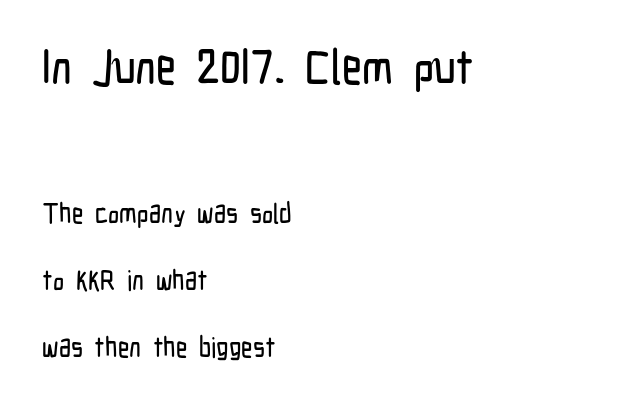
{"serif": "no", "italic": "no", "width": "condensed", "stroke_contrast": "low", "x_height": "medium", "monospaced": "no", "underline": "no", "align": "left", "line_spacing": "loose", "line_spacing_ratio": 2.4, "letter_spacing": "normal", "letter_spacing_em": 0.0, "larger_block": "first", "size_ratio": 1.75, "glyph_px": 49}
